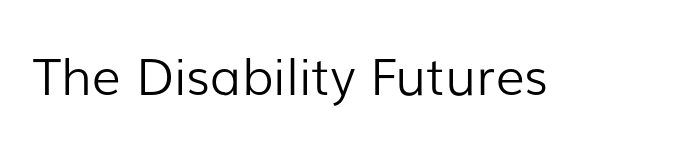
The image shows 51 px light sans-serif type, upright; set normal letter spacing, not underlined; low stroke contrast and a medium x-height.
